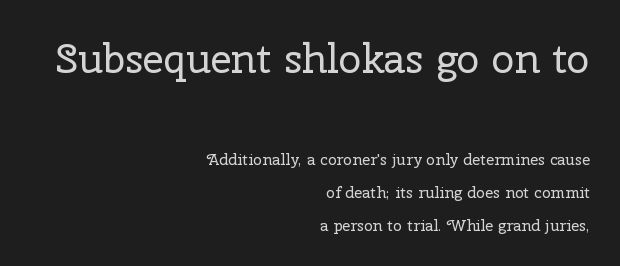
The image shows 41 px regular-weight serif type, upright; set right-aligned, loose line spacing (2.07x), normal letter spacing, not underlined; the first (top) block is 2.56x larger; low stroke contrast and a medium x-height.
